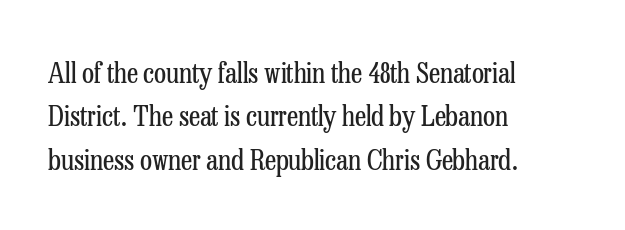
{"serif": "yes", "italic": "no", "bold": "no", "weight": "regular", "width": "condensed", "stroke_contrast": "low", "x_height": "medium", "monospaced": "no", "underline": "no", "align": "left", "line_spacing": "normal", "line_spacing_ratio": 1.55, "letter_spacing": "normal", "letter_spacing_em": 0.0, "glyph_px": 28}
